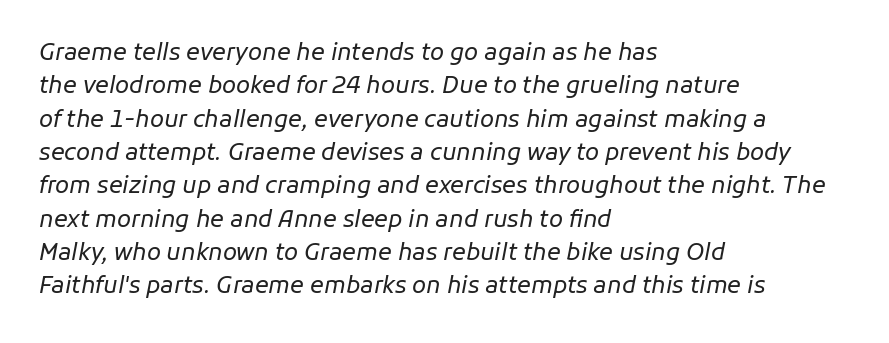
{"italic": "yes", "lean": "right", "slant_degrees": 11, "bold": "no", "underline": "no", "align": "left", "line_spacing": "normal", "line_spacing_ratio": 1.45, "letter_spacing": "normal", "letter_spacing_em": 0.0, "glyph_px": 23}
